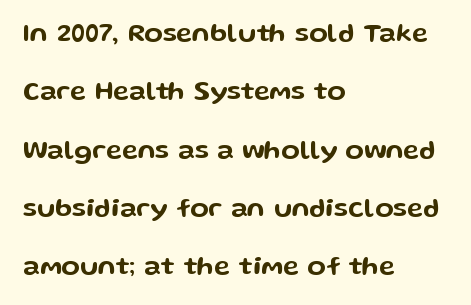
Q: Is the text italic (slanted)? A: No, it is upright.
Q: Is the text underlined? A: No.
Q: How is the paragraph aligned? A: Left-aligned.
Q: Is the spacing between letters normal or unusually wide? A: Normal.
Q: Is the spacing between lines tight, normal or loose? A: Loose.
